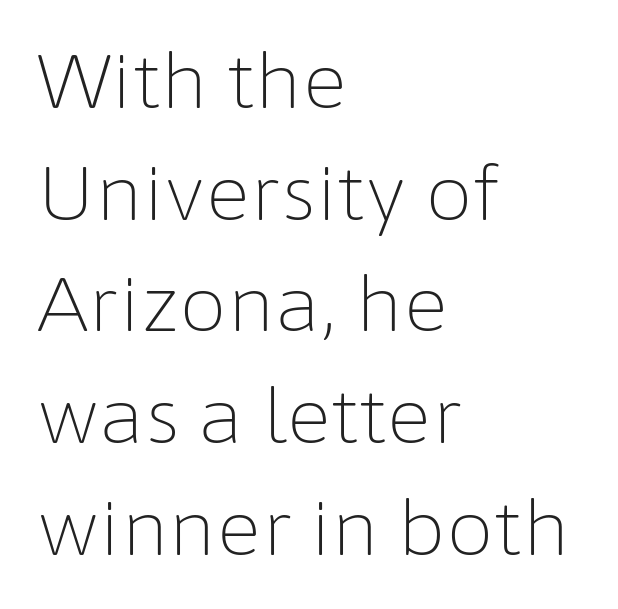
The image shows 76 px light sans-serif type, upright; set left-aligned, normal line spacing (1.47x), normal letter spacing, not underlined; low stroke contrast and a medium x-height.
